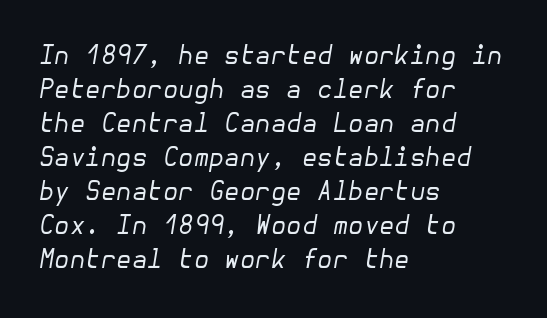
Q: Is the text bold? A: No.
Q: Is the text italic (slanted)? A: Yes, it leans right by about 10 degrees.
Q: Is the text underlined? A: No.
Q: How is the paragraph aligned? A: Left-aligned.
Q: Is the spacing between letters normal or unusually wide? A: Normal.
Q: Is the spacing between lines tight, normal or loose? A: Normal.
